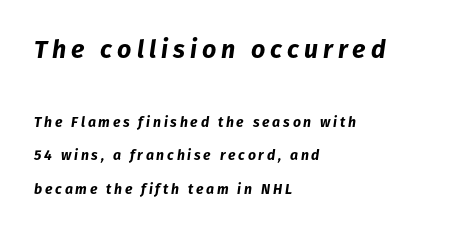
The image shows 25 px bold type, italic (leaning right); set left-aligned, loose line spacing (2.37x), unusually wide letter spacing (+0.2 em), not underlined; the first (top) block is 1.79x larger.
